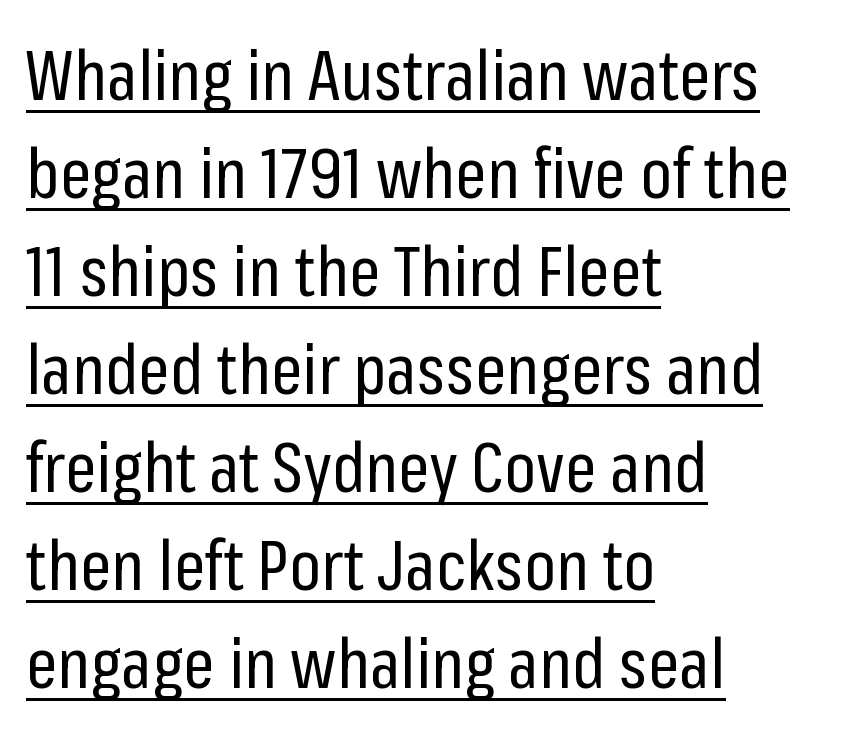
Serifs: no, the terminals of the letterforms are clean. Is this a fixed-width face? No — the glyphs have proportional, varying widths. A typesetter would call this leading conventional body-copy spacing. Glance below the letters and you will spot a drawn line.
